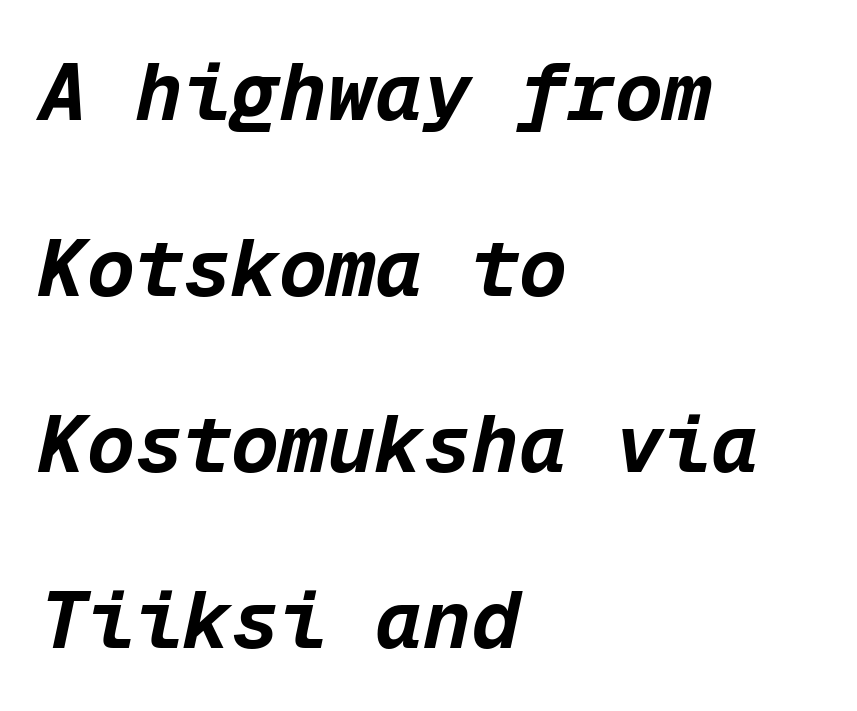
{"italic": "yes", "lean": "right", "slant_degrees": 12, "bold": "yes", "weight": "bold", "width": "normal", "stroke_contrast": "low", "x_height": "medium", "monospaced": "yes", "underline": "no", "align": "left", "line_spacing": "loose", "line_spacing_ratio": 2.2, "letter_spacing": "normal", "letter_spacing_em": 0.0, "glyph_px": 80}
